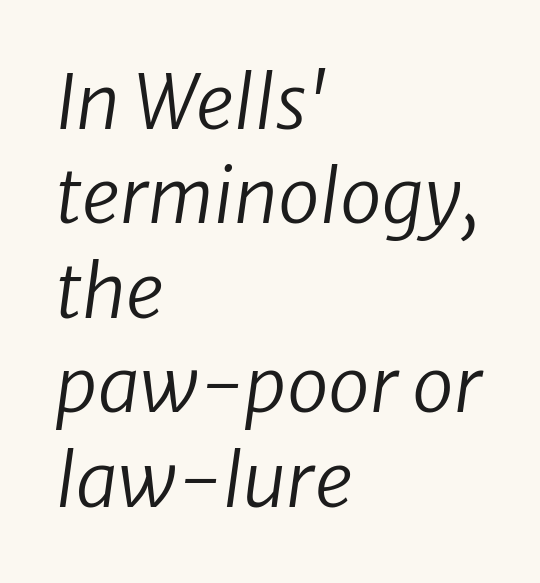
Q: Is the text bold? A: No.
Q: Is the typeface a serif or a sans-serif typeface? A: Sans-serif.
Q: Is the text underlined? A: No.
Q: How is the paragraph aligned? A: Left-aligned.
Q: Is the spacing between letters normal or unusually wide? A: Normal.
Q: Is the spacing between lines tight, normal or loose? A: Normal.
Q: Width (condensed, normal, or wide)? A: Normal.
Q: Stroke contrast? A: Low.
Q: x-height? A: Medium.
Q: Monospaced? A: No.
